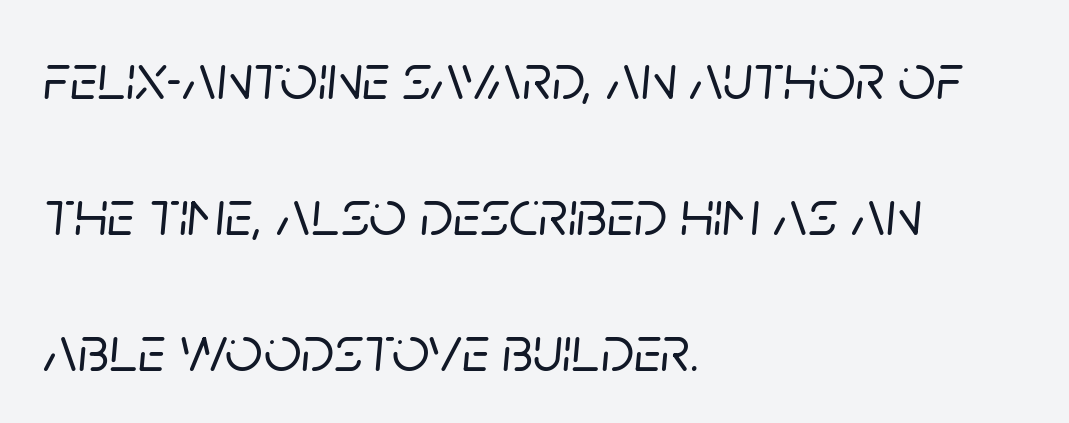
The image shows 66 px text type, italic (leaning right); set left-aligned, loose line spacing (2.06x), normal letter spacing, not underlined; low stroke contrast and a large x-height.
